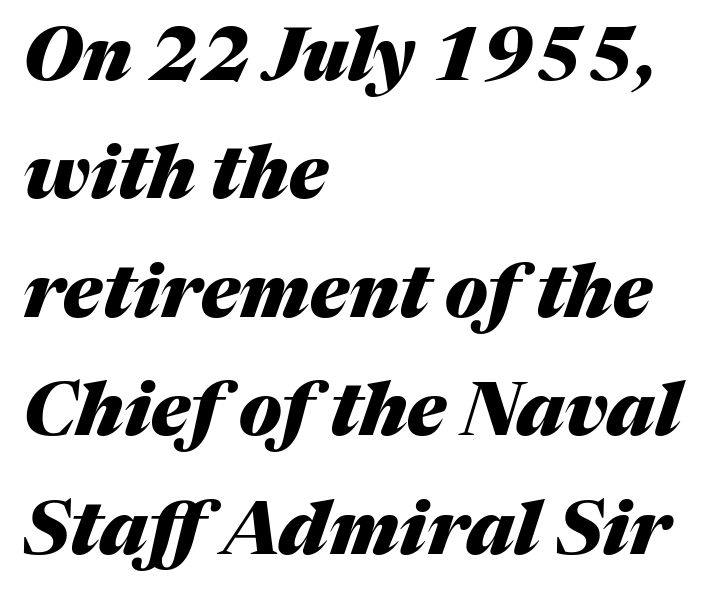
{"italic": "yes", "lean": "right", "slant_degrees": 17, "bold": "yes", "weight": "heavy", "width": "normal", "stroke_contrast": "medium", "x_height": "medium", "monospaced": "no", "underline": "no", "align": "left", "line_spacing": "normal", "line_spacing_ratio": 1.6, "letter_spacing": "normal", "letter_spacing_em": 0.0, "glyph_px": 74}
